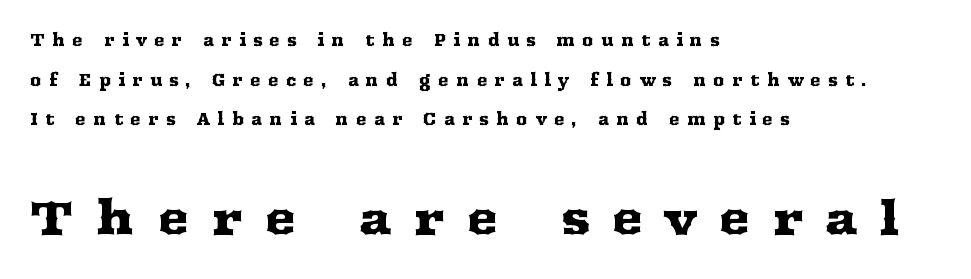
{"serif": "yes", "italic": "no", "width": "wide", "stroke_contrast": "medium", "x_height": "medium", "monospaced": "no", "underline": "no", "align": "left", "line_spacing": "loose", "line_spacing_ratio": 2.48, "letter_spacing": "wide", "letter_spacing_em": 0.45, "larger_block": "second", "size_ratio": 3.0, "glyph_px": 48}
